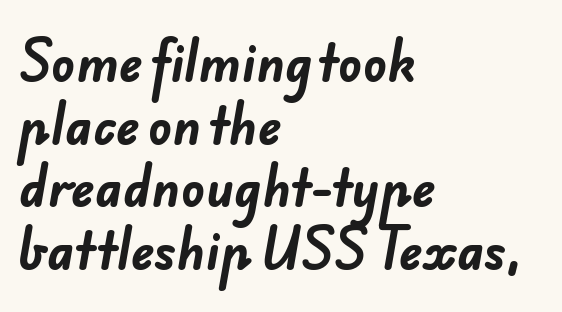
Q: Is the text bold? A: Yes.
Q: Is the typeface a serif or a sans-serif typeface? A: Sans-serif.
Q: Is the text underlined? A: No.
Q: How is the paragraph aligned? A: Left-aligned.
Q: Is the spacing between letters normal or unusually wide? A: Normal.
Q: Is the spacing between lines tight, normal or loose? A: Normal.
Q: Width (condensed, normal, or wide)? A: Normal.
Q: Stroke contrast? A: Low.
Q: x-height? A: Small.
Q: Monospaced? A: No.
